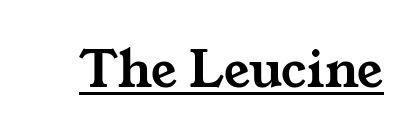
The image shows 57 px wide serif type; set normal letter spacing, underlined; medium stroke contrast and a medium x-height.
